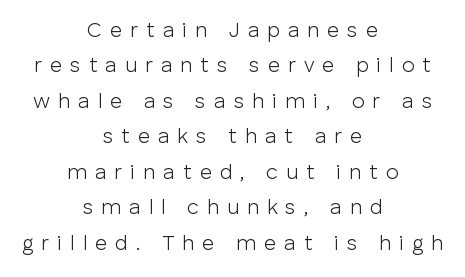
The image shows 21 px text type, upright; set centered, normal line spacing (1.69x), unusually wide letter spacing (+0.38 em), not underlined.
